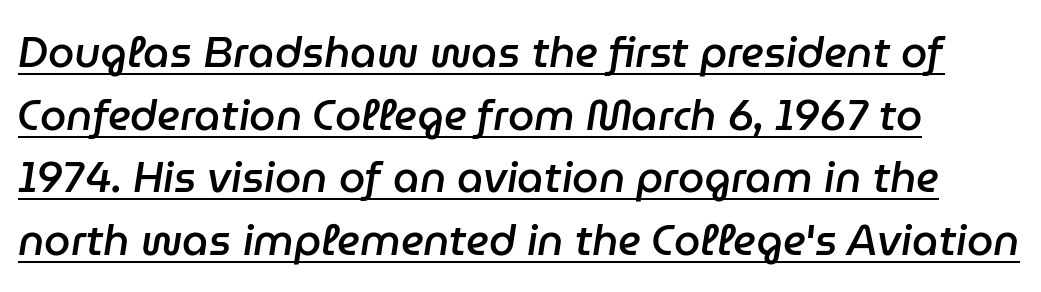
Q: Is the text bold? A: Semi-bold.
Q: Is the text italic (slanted)? A: Yes, it leans right by about 9 degrees.
Q: Is the text underlined? A: Yes.
Q: How is the paragraph aligned? A: Left-aligned.
Q: Is the spacing between letters normal or unusually wide? A: Normal.
Q: Is the spacing between lines tight, normal or loose? A: Normal.
Q: Width (condensed, normal, or wide)? A: Normal.
Q: Stroke contrast? A: Low.
Q: x-height? A: Medium.
Q: Monospaced? A: No.
